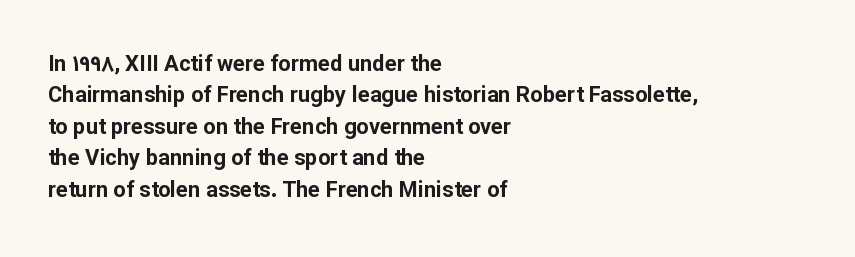
{"italic": "no", "bold": "yes", "underline": "no", "align": "left", "line_spacing": "normal", "line_spacing_ratio": 1.43, "letter_spacing": "normal", "letter_spacing_em": 0.0, "glyph_px": 22}
